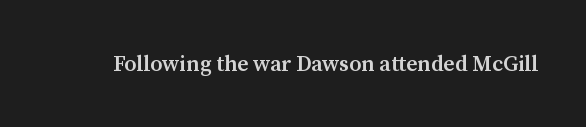
{"italic": "no", "bold": "semi", "underline": "no", "letter_spacing": "normal", "letter_spacing_em": 0.0, "glyph_px": 22}
